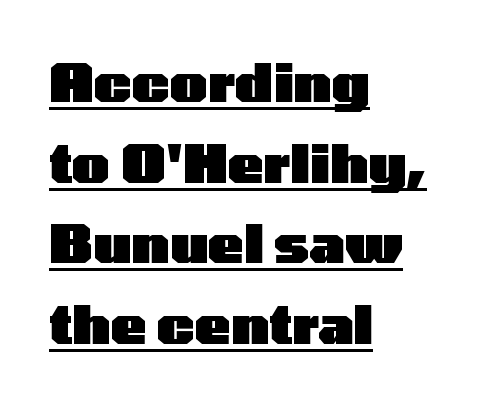
{"serif": "no", "italic": "no", "bold": "yes", "weight": "heavy", "width": "wide", "stroke_contrast": "low", "x_height": "medium", "monospaced": "no", "underline": "yes", "align": "left", "line_spacing": "normal", "line_spacing_ratio": 1.52, "letter_spacing": "normal", "letter_spacing_em": 0.0, "glyph_px": 53}
